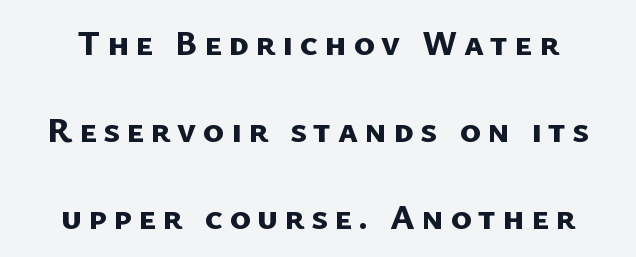
Each letter keeps its own natural width here, so spacing adapts to shape. Nobody drew a line under any word here. A great deal of white space separates one row of letters from the next. A full-strength bold gives these letters their thick strokes.
